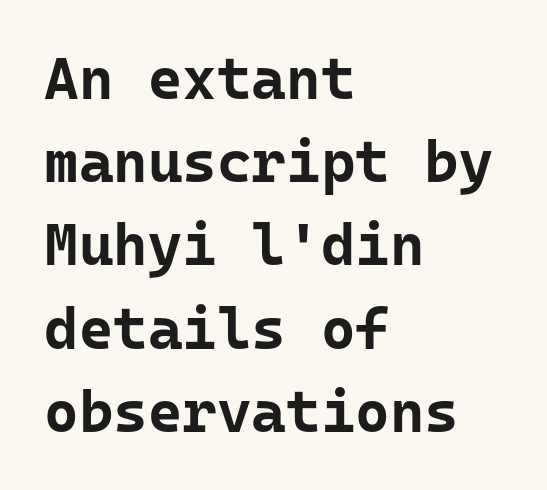
{"serif": "no", "italic": "no", "bold": "yes", "weight": "bold", "width": "normal", "stroke_contrast": "low", "x_height": "medium", "monospaced": "yes", "underline": "no", "align": "left", "line_spacing": "normal", "line_spacing_ratio": 1.41, "letter_spacing": "normal", "letter_spacing_em": 0.0, "glyph_px": 59}
